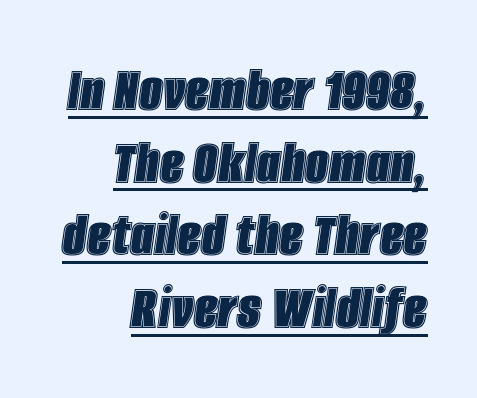
Q: Is the text italic (slanted)? A: Yes, it leans right by about 8 degrees.
Q: Is the text underlined? A: Yes.
Q: How is the paragraph aligned? A: Right-aligned.
Q: Is the spacing between letters normal or unusually wide? A: Normal.
Q: Is the spacing between lines tight, normal or loose? A: Tight.
Q: Width (condensed, normal, or wide)? A: Condensed.
Q: x-height? A: Large.
Q: Monospaced? A: No.
